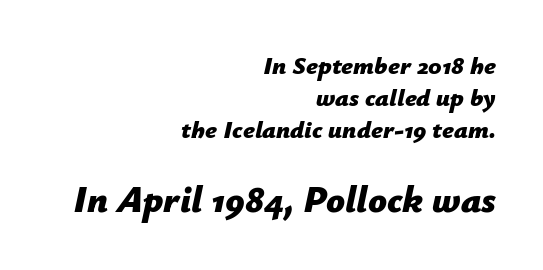
Q: Is the text bold? A: Yes.
Q: Is the text italic (slanted)? A: Yes, it leans right by about 12 degrees.
Q: Is the text underlined? A: No.
Q: How is the paragraph aligned? A: Right-aligned.
Q: Is the spacing between letters normal or unusually wide? A: Normal.
Q: Is the spacing between lines tight, normal or loose? A: Normal.
Q: Which block of text is set in a larger size, the first (top) or the second (bottom)? A: The second (bottom) one.
Q: Width (condensed, normal, or wide)? A: Normal.
Q: Stroke contrast? A: Low.
Q: x-height? A: Medium.
Q: Monospaced? A: No.
